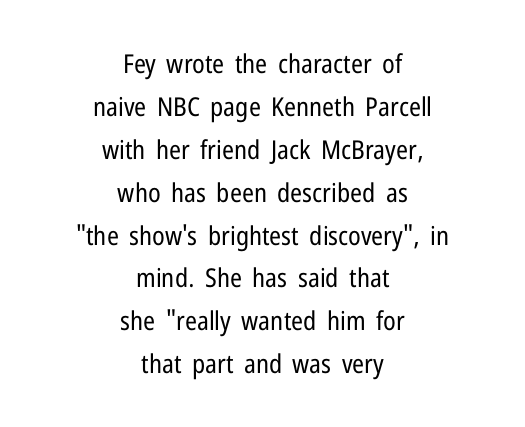
Clear beneath every line of the passage. How are the letters spaced? Ordinarily, with no added tracking. The type sits square on the baseline with zero lean. Leading matches the norm, producing a regular column.
